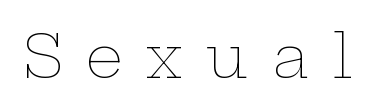
The cut favours lightness, reaching ordinary text weight at its darkest. Characters remain perfectly vertical along every line. Quick note: underline off. Here the designer chose a conventional face with non-uniform glyph widths.
